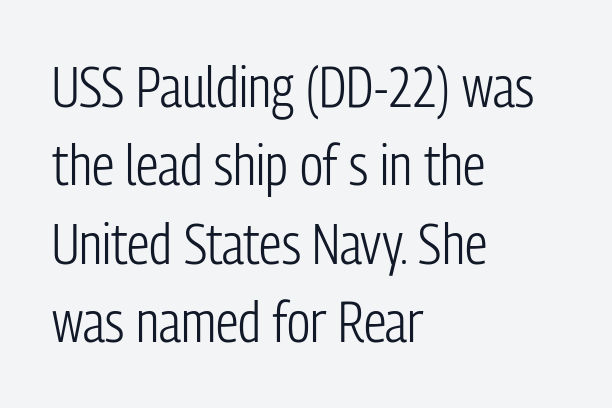
A sans-serif font was chosen for this passage. The line-height multiplier appears to be the usual default. This sample uses plain, unmodified letter spacing. Style check: upright.
